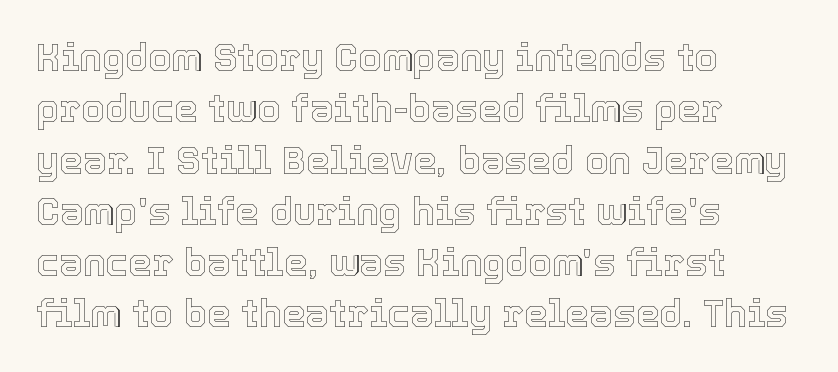
Leftover space on each line is placed entirely after the last word. The letters stand straight up with perfectly vertical stems. Spacing verdict: proportional, widths tailored to each character. The designer left line spacing at the default.
